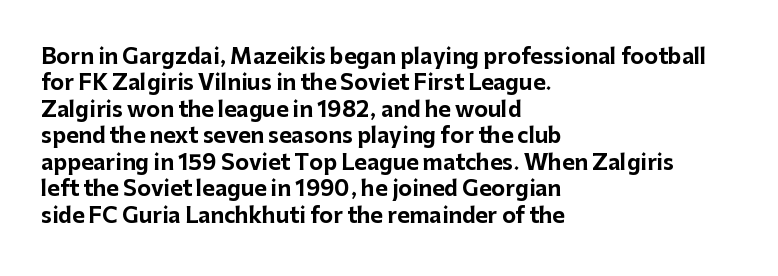
{"italic": "no", "bold": "yes", "underline": "no", "align": "left", "line_spacing": "normal", "line_spacing_ratio": 1.26, "letter_spacing": "normal", "letter_spacing_em": 0.0, "glyph_px": 21}
